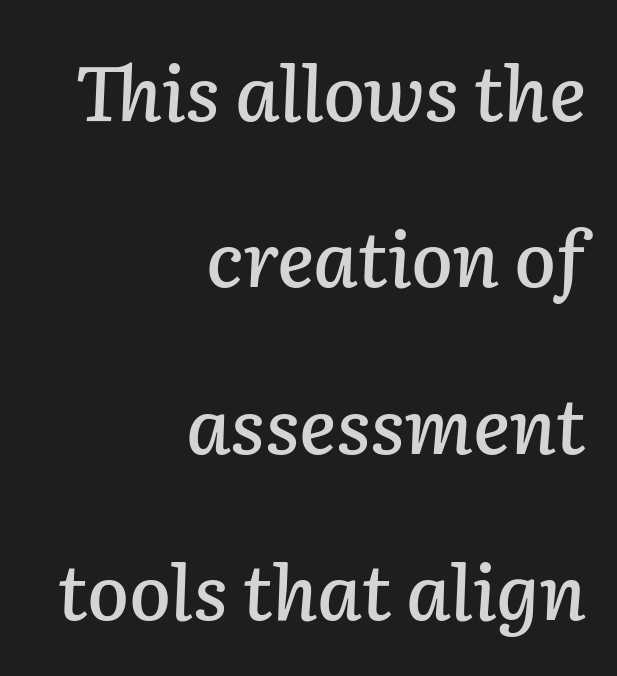
Letter spacing: default. It's the slanting kind of type. A student would call this right alignment; a typographer would say flush right, rag left. Honestly, there is no underline to notice here at all. Each letter keeps its own natural width here, so spacing adapts to shape. The lines are spread far apart with generous leading.
